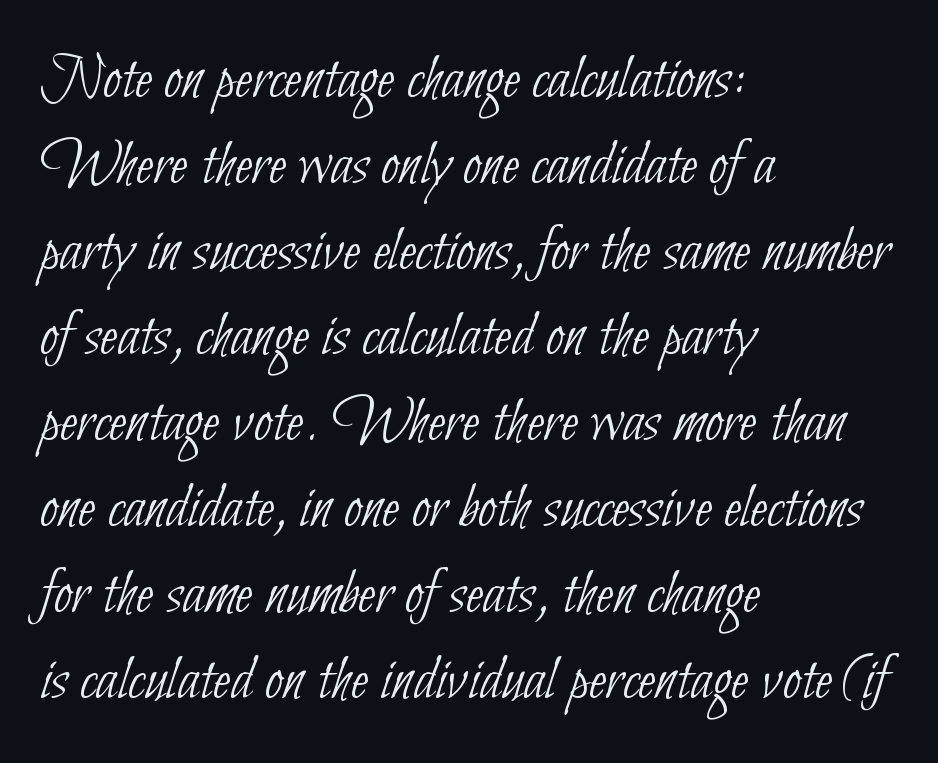
{"serif": "no", "bold": "no", "weight": "thin", "width": "condensed", "stroke_contrast": "low", "x_height": "small", "monospaced": "no", "underline": "no", "align": "left", "line_spacing": "normal", "line_spacing_ratio": 1.32, "letter_spacing": "normal", "letter_spacing_em": 0.0, "glyph_px": 65}
